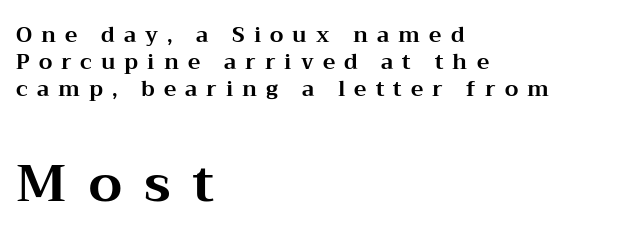
The image shows 52 px bold, wide serif type, upright; set left-aligned, normal line spacing (1.28x), unusually wide letter spacing (+0.43 em), not underlined; the second (bottom) block is 2.48x larger; medium stroke contrast and a medium x-height.
